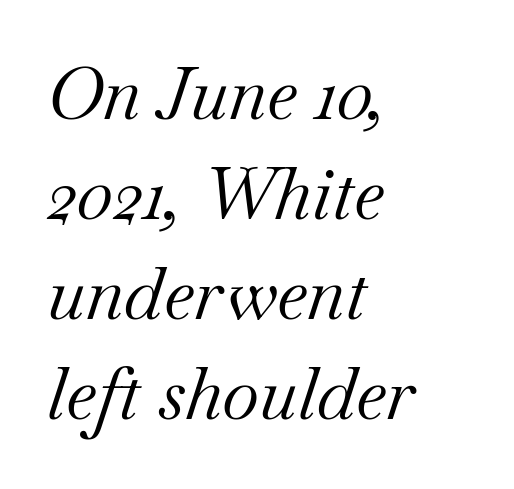
The letterforms sit at book weight or below. The letters sit at their default tracking, neither squeezed nor spread. Plain, unruled lines of type. Italic: yes, the glyphs are oblique.
